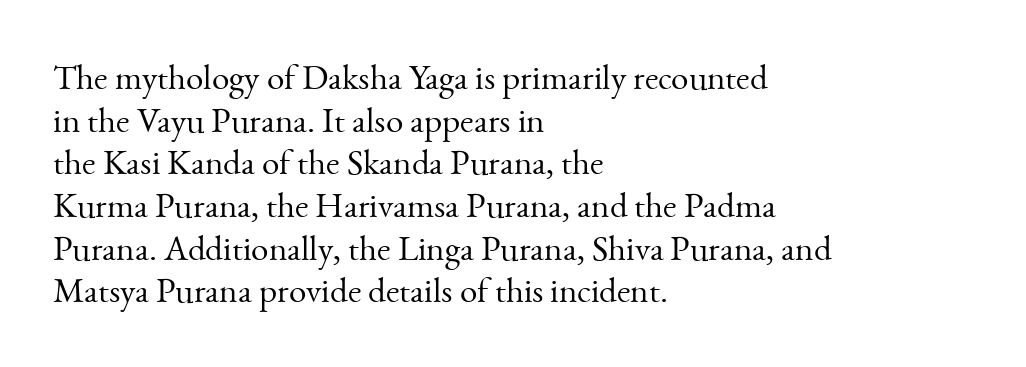
The image shows 35 px light serif type, upright; set left-aligned, line spacing 1.22x, normal letter spacing, not underlined; medium stroke contrast and a small x-height.
